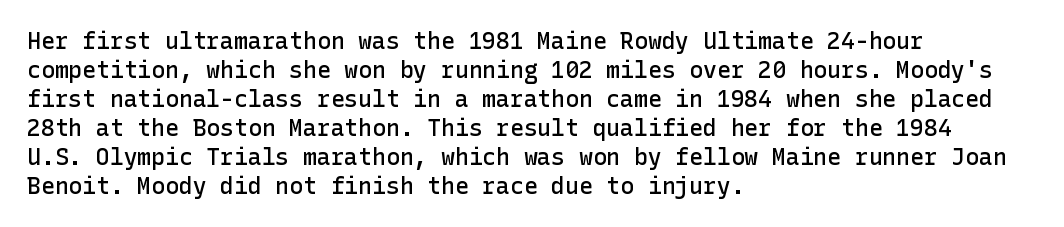
These lines keep a tight, regular rhythm from letter to letter. Horizontally, the lines are justified to the leading edge only. Normally led — the rows are evenly, conventionally spaced. The axis of the letterforms is exactly vertical. Bold? Not quite — semibold, heavier than regular but stopping short.
